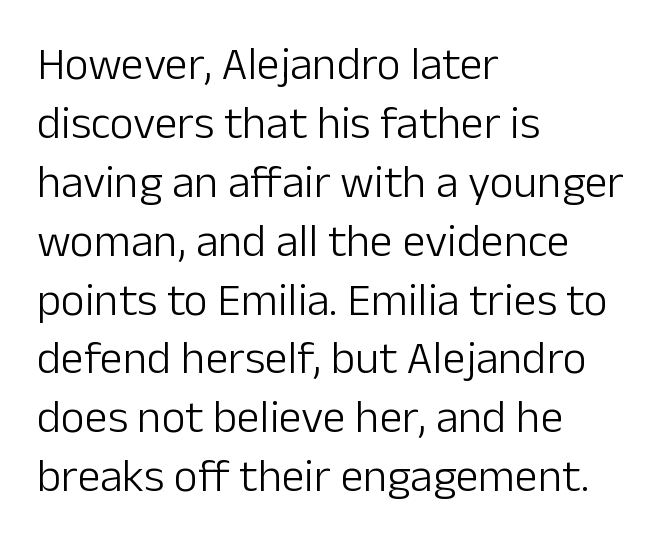
Words float on clear page, feet unadorned. This sample is left-justified, so line endings fall wherever the words run out. Stems here are at most as thick as an everyday book face. Here the designer chose a conventional face with non-uniform glyph widths. These lines keep a tight, regular rhythm from letter to letter.
